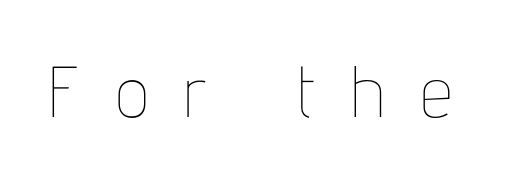
{"italic": "no", "bold": "no", "weight": "thin", "width": "condensed", "stroke_contrast": "low", "x_height": "medium", "monospaced": "no", "underline": "no", "letter_spacing": "wide", "letter_spacing_em": 0.49, "glyph_px": 72}
